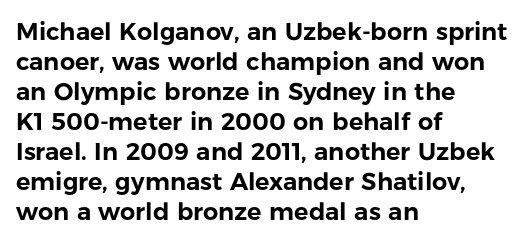
The image shows 24 px text type, upright; set left-aligned, normal line spacing (1.25x), normal letter spacing, not underlined.
